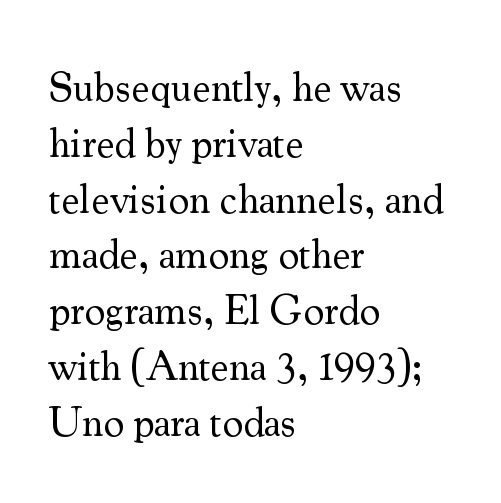
Q: Is the text bold? A: No.
Q: Is the text italic (slanted)? A: No, it is upright.
Q: Is the typeface a serif or a sans-serif typeface? A: Serif.
Q: Is the text underlined? A: No.
Q: How is the paragraph aligned? A: Left-aligned.
Q: Is the spacing between letters normal or unusually wide? A: Normal.
Q: Is the spacing between lines tight, normal or loose? A: Normal.
Q: Width (condensed, normal, or wide)? A: Normal.
Q: Stroke contrast? A: Medium.
Q: x-height? A: Small.
Q: Monospaced? A: No.
